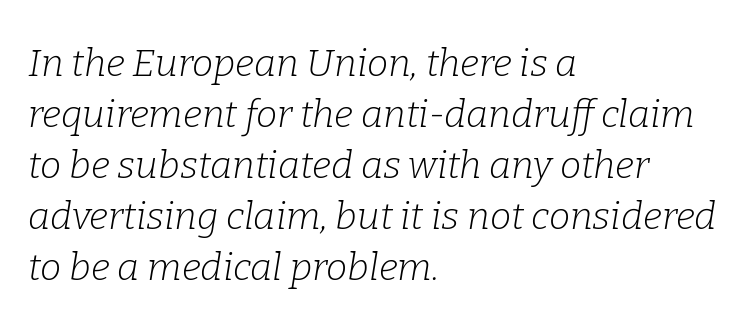
{"serif": "yes", "italic": "yes", "lean": "right", "slant_degrees": 9, "bold": "no", "weight": "light", "width": "normal", "stroke_contrast": "low", "x_height": "medium", "monospaced": "no", "underline": "no", "align": "left", "line_spacing": "normal", "line_spacing_ratio": 1.34, "letter_spacing": "normal", "letter_spacing_em": 0.0, "glyph_px": 38}
